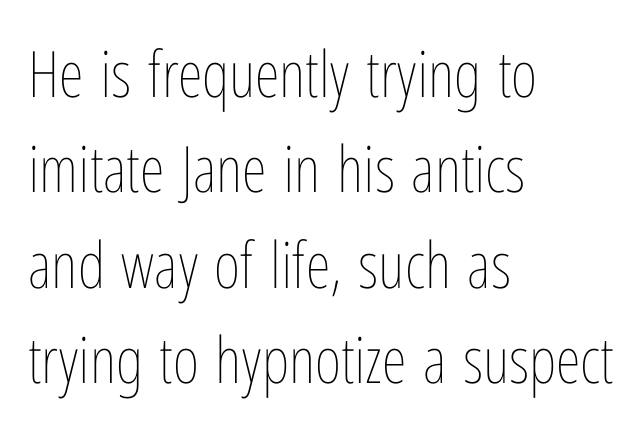
Does the copy run flush right? No — it runs flush left. Tall strokes in this sample are plumb rather than angled. The rendering keeps characters at their native spacing. Counters stay open thanks to moderate or lighter strokes. Does the leading feel generous? No, just average. Descender tails drop into unmarked territory.
